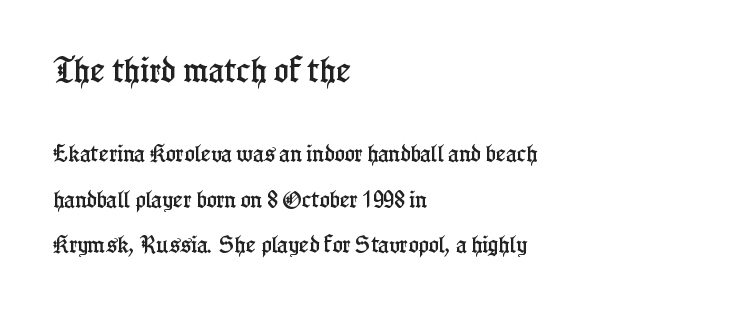
The image shows 28 px condensed serif type, upright; set left-aligned, loose line spacing (2.39x), normal letter spacing, not underlined; the first (top) block is 1.47x larger; low stroke contrast and a medium x-height.
